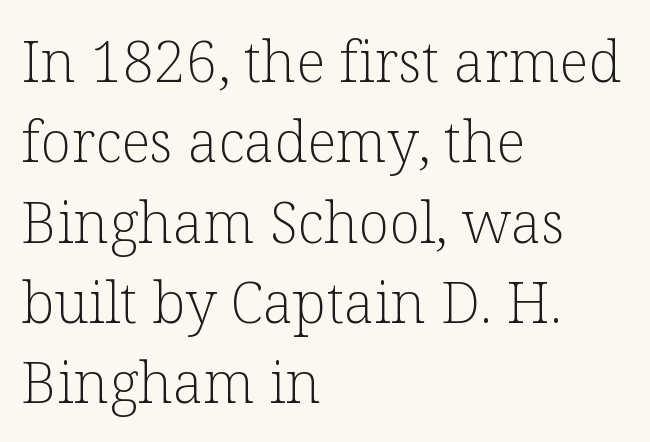
These lines are set flush left with a ragged right edge. Here the designer chose a conventional face with non-uniform glyph widths. Honestly, there is no underline to notice here at all. Does the leading feel generous? No, just average.
